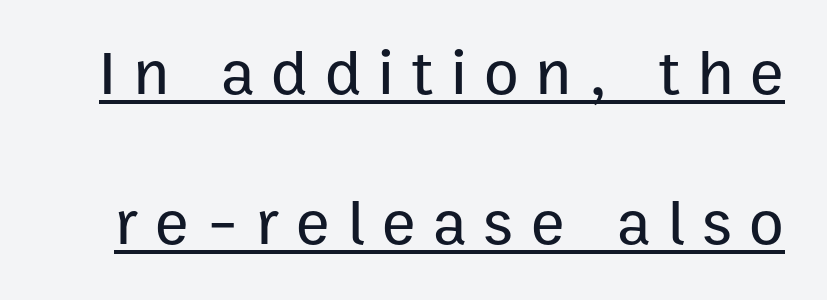
{"serif": "no", "italic": "no", "width": "normal", "stroke_contrast": "low", "x_height": "medium", "monospaced": "no", "underline": "yes", "line_spacing": "loose", "line_spacing_ratio": 2.38, "letter_spacing": "wide", "letter_spacing_em": 0.28, "glyph_px": 63}
